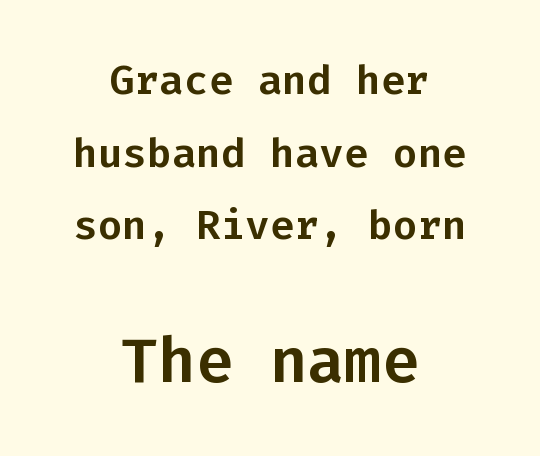
Q: Is the text italic (slanted)? A: No, it is upright.
Q: Is the typeface a serif or a sans-serif typeface? A: Sans-serif.
Q: Is the text underlined? A: No.
Q: How is the paragraph aligned? A: Centered.
Q: Is the spacing between letters normal or unusually wide? A: Normal.
Q: Which block of text is set in a larger size, the first (top) or the second (bottom)? A: The second (bottom) one.
Q: Width (condensed, normal, or wide)? A: Normal.
Q: Stroke contrast? A: Low.
Q: x-height? A: Medium.
Q: Monospaced? A: Yes.
